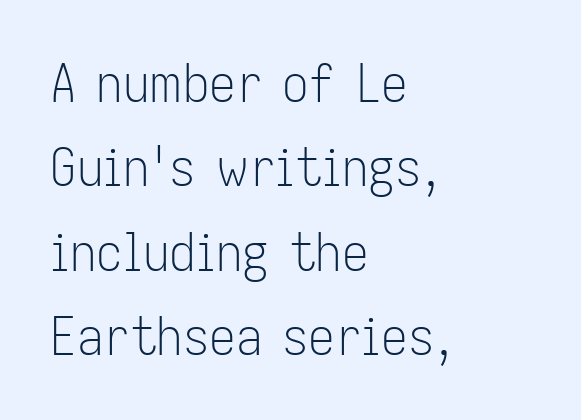
The image shows 53 px light, condensed sans-serif type, upright; set left-aligned, normal line spacing (1.59x), normal letter spacing, not underlined; low stroke contrast and a medium x-height.
